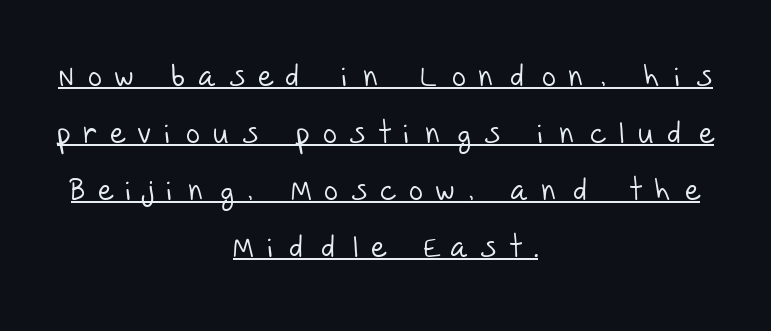
{"serif": "no", "bold": "no", "weight": "light", "width": "normal", "stroke_contrast": "low", "x_height": "large", "monospaced": "no", "underline": "yes", "align": "center", "line_spacing": "loose", "line_spacing_ratio": 1.9, "letter_spacing": "wide", "letter_spacing_em": 0.46, "glyph_px": 30}
